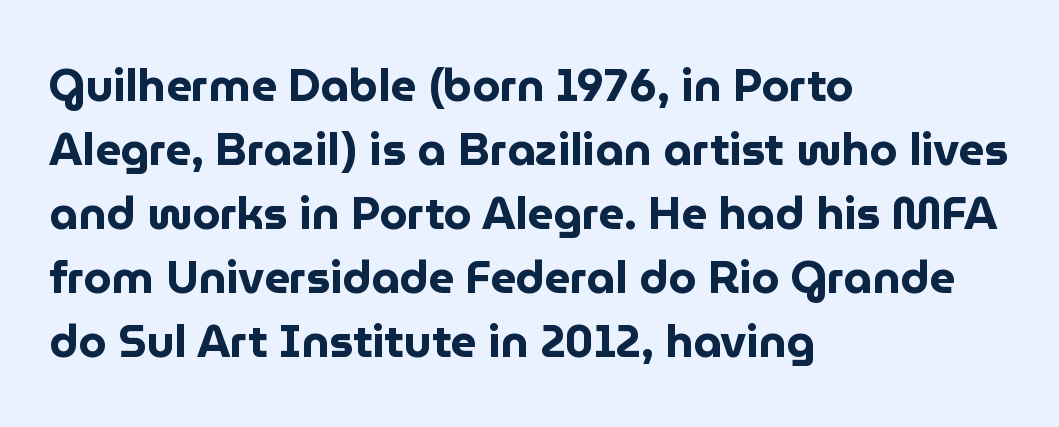
Does the copy run flush right? No — it runs flush left. Underlining? Definitely not there. Is the type bold? Yes — the strokes are clearly thick and heavy. Look at the tracking — it's just the regular setting, nothing added. Posture: straight, roman, zero tilt.
